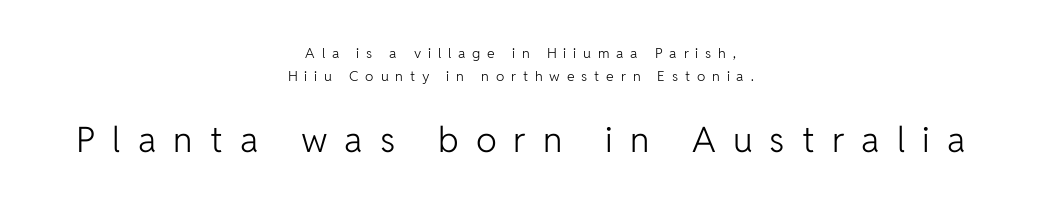
Centered paragraph, ragged on both sides. The letters in the lower block stand taller than those in the block above. Note the varied advance widths — an 'i' is clearly narrower than an 'm'. Between one letter and the next there's a generous, obvious gap. The axis of the letterforms is exactly vertical. The font sits on the lighter half of the weight spectrum, regular included.
